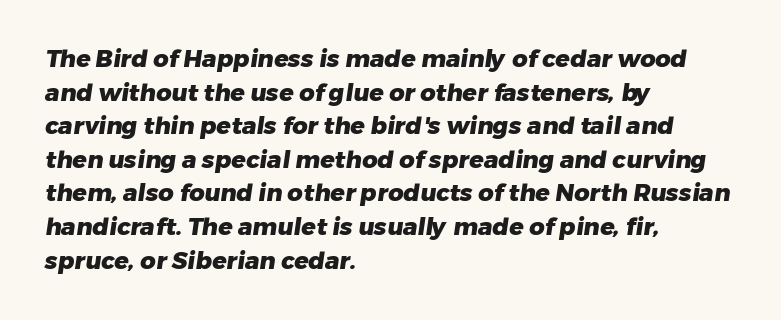
Emphasis by weight is at full strength: bold. Clear beneath every line of the passage. The tracking reads as untouched default to a designer's eye. Horizontal bands of white between lines are of average thickness. Caption: multi-line text, flush left, ragged right.
